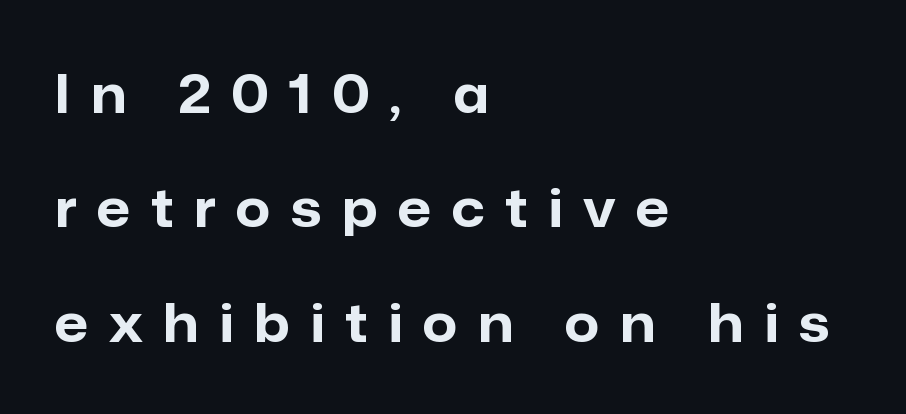
{"serif": "no", "italic": "no", "bold": "yes", "weight": "bold", "width": "normal", "stroke_contrast": "low", "x_height": "medium", "monospaced": "no", "underline": "no", "align": "left", "line_spacing": "loose", "line_spacing_ratio": 2.16, "letter_spacing": "wide", "letter_spacing_em": 0.39, "glyph_px": 53}
